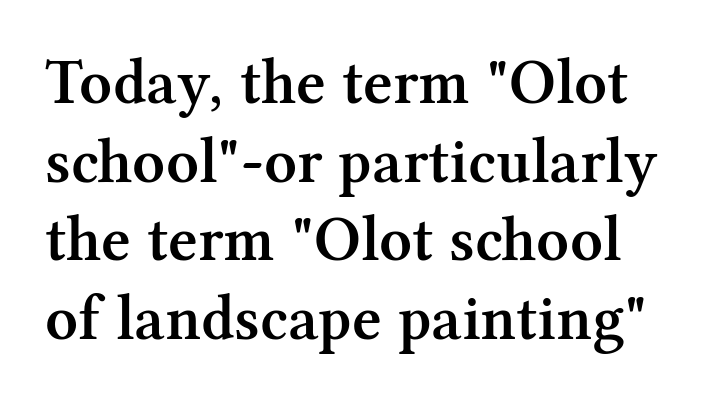
The image shows 64 px semibold serif type, upright; set line spacing 1.23x, normal letter spacing, not underlined; medium stroke contrast and a medium x-height.
